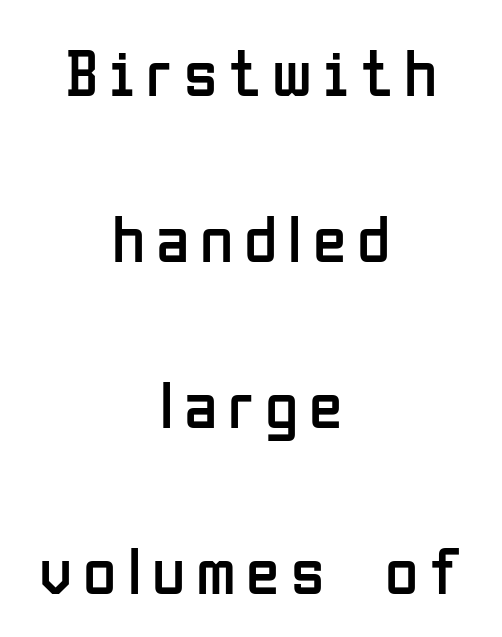
Do the characters align in a grid? No, the font is proportional. The letters stand upright; this is a roman face. Beneath every word, the page is bare. The block of text is sparse from top to bottom, with ample space between rows.
